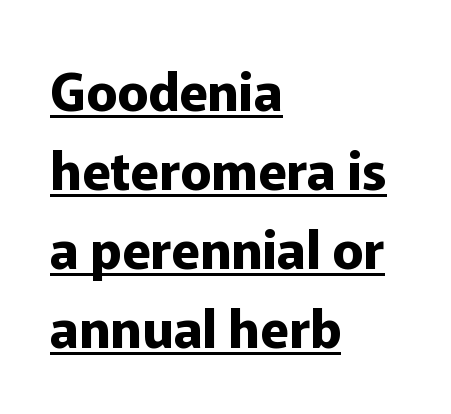
{"serif": "no", "italic": "no", "bold": "yes", "weight": "bold", "width": "normal", "stroke_contrast": "low", "x_height": "medium", "monospaced": "no", "underline": "yes", "align": "left", "line_spacing": "normal", "line_spacing_ratio": 1.52, "letter_spacing": "normal", "letter_spacing_em": 0.0, "glyph_px": 52}
